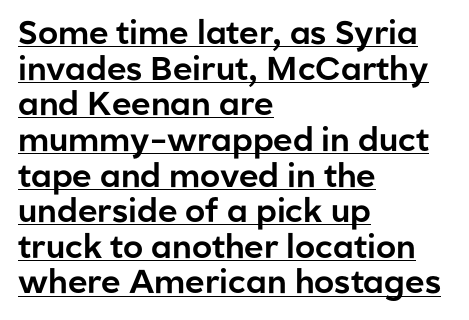
The lines are quadded left. These lines are composed in type without serifs. The sample's only ornament is a line tracing under the words. Tightly led — the rows are bunched. Spacing verdict: proportional, widths tailored to each character. Each word holds together tightly as a unit, with standard inter-letter gaps.
